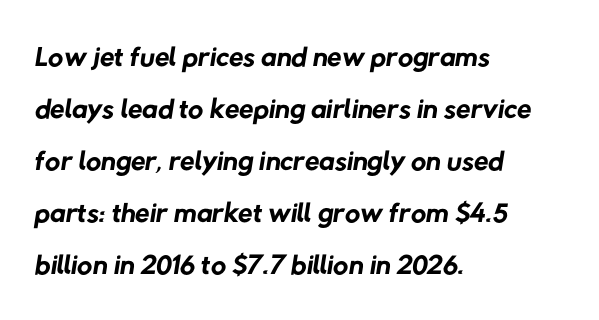
{"serif": "no", "bold": "no", "weight": "regular", "width": "normal", "stroke_contrast": "low", "x_height": "medium", "monospaced": "no", "underline": "no", "align": "left", "line_spacing_ratio": 1.24, "letter_spacing": "normal", "letter_spacing_em": 0.0, "glyph_px": 42}
